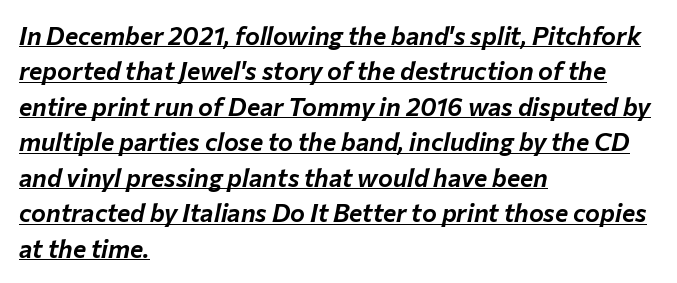
Q: Is the text italic (slanted)? A: Yes, it leans right by about 12 degrees.
Q: Is the text underlined? A: Yes.
Q: How is the paragraph aligned? A: Left-aligned.
Q: Is the spacing between letters normal or unusually wide? A: Normal.
Q: Is the spacing between lines tight, normal or loose? A: Normal.
